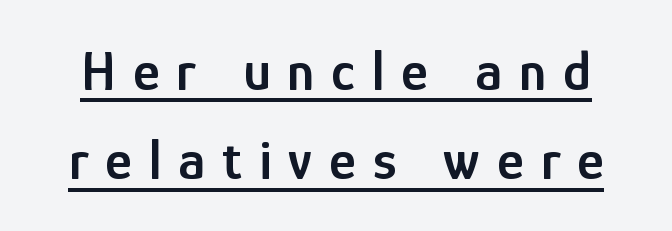
Q: Is the text bold? A: Semi-bold.
Q: Is the text italic (slanted)? A: No, it is upright.
Q: Is the typeface a serif or a sans-serif typeface? A: Sans-serif.
Q: Is the text underlined? A: Yes.
Q: Is the spacing between letters normal or unusually wide? A: Unusually wide.
Q: Is the spacing between lines tight, normal or loose? A: Normal.
Q: Width (condensed, normal, or wide)? A: Condensed.
Q: Stroke contrast? A: Low.
Q: x-height? A: Medium.
Q: Monospaced? A: No.
